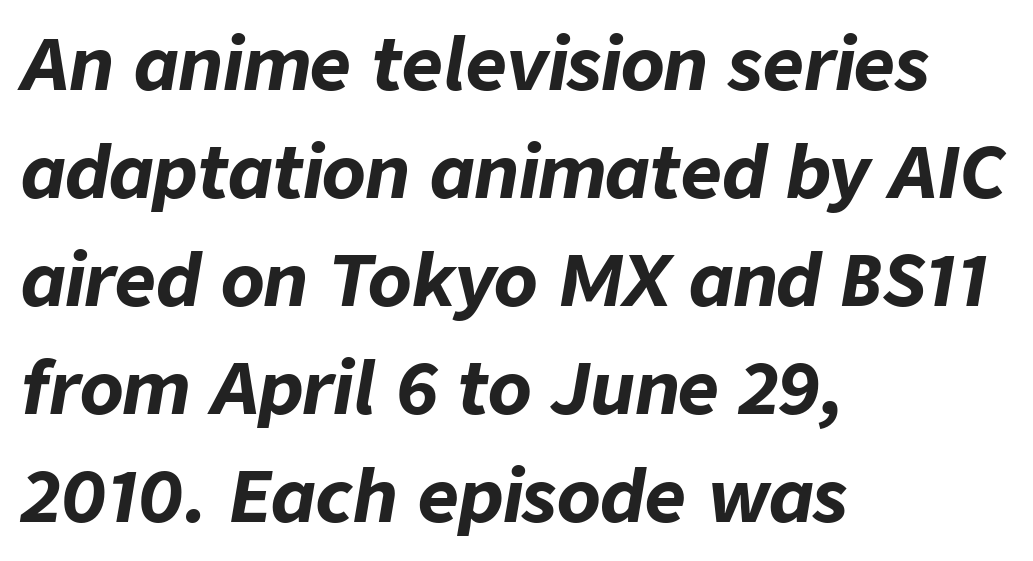
The image shows 71 px bold type, italic (leaning right); set left-aligned, normal line spacing (1.52x), normal letter spacing, not underlined; low stroke contrast and a medium x-height.
